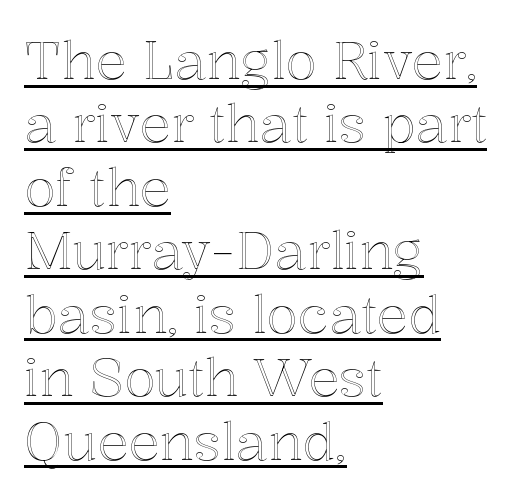
{"italic": "no", "width": "normal", "x_height": "medium", "monospaced": "no", "underline": "yes", "align": "left", "line_spacing_ratio": 1.22, "letter_spacing": "normal", "letter_spacing_em": 0.0, "glyph_px": 52}
